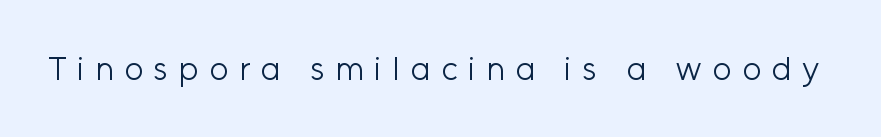
{"serif": "no", "italic": "no", "bold": "no", "weight": "light", "width": "normal", "stroke_contrast": "low", "x_height": "medium", "monospaced": "no", "underline": "no", "letter_spacing": "wide", "letter_spacing_em": 0.32, "glyph_px": 33}
